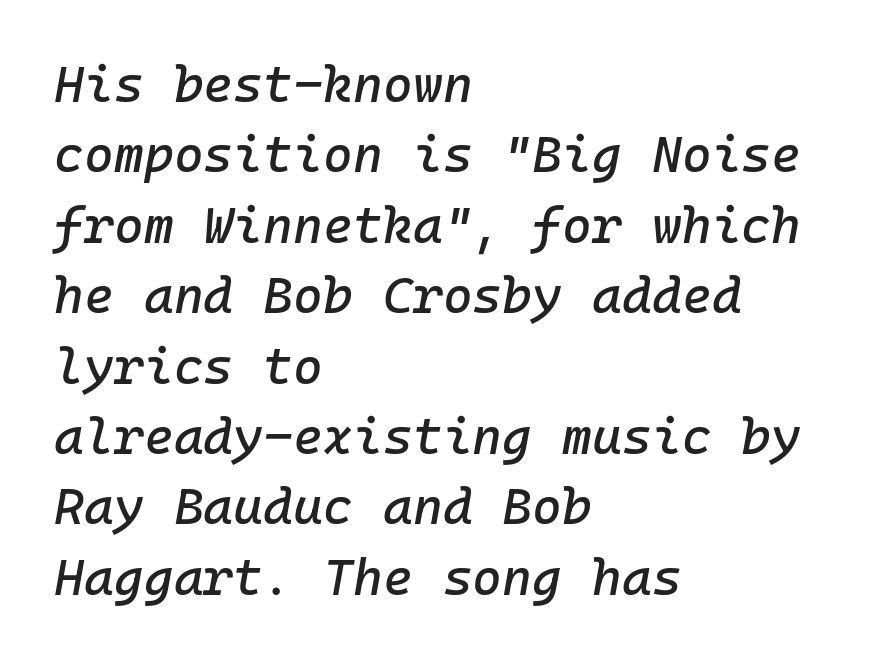
Is the type slanted? Yes — the strokes lean at a clear angle. Short and long lines alike share a common starting point at left. In terms of letterspacing, this is plain default setting. Is there much room between lines? A standard amount, neither cramped nor airy.
